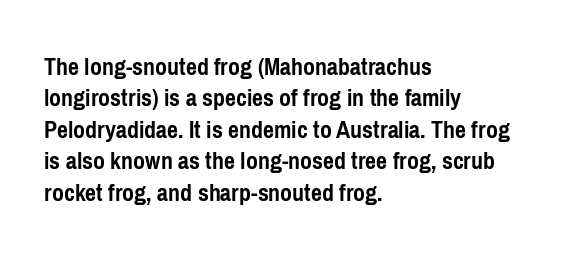
The image shows 26 px bold type, upright; set left-aligned, line spacing 1.21x, normal letter spacing, not underlined.
